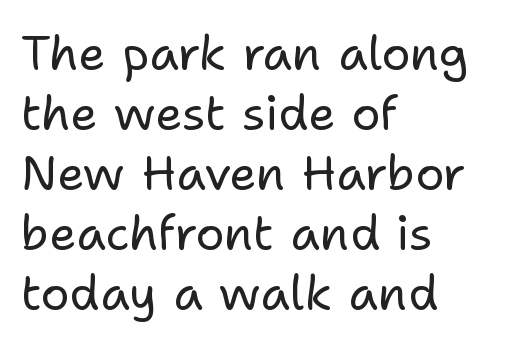
The image shows 48 px regular-weight sans-serif type, upright; set left-aligned, normal line spacing (1.25x), normal letter spacing, not underlined; low stroke contrast and a medium x-height.
